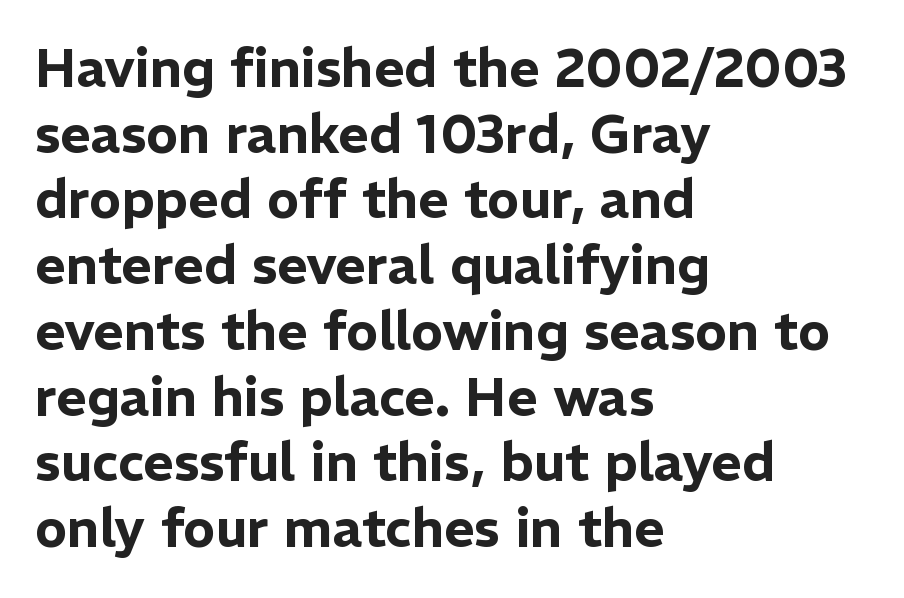
Q: Is the text italic (slanted)? A: No, it is upright.
Q: Is the typeface a serif or a sans-serif typeface? A: Sans-serif.
Q: Is the text underlined? A: No.
Q: How is the paragraph aligned? A: Left-aligned.
Q: Is the spacing between letters normal or unusually wide? A: Normal.
Q: Width (condensed, normal, or wide)? A: Normal.
Q: Stroke contrast? A: Low.
Q: x-height? A: Medium.
Q: Monospaced? A: No.
